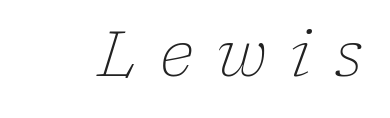
Q: Is the text bold? A: No.
Q: Is the text italic (slanted)? A: Yes, it leans right by about 17 degrees.
Q: Is the typeface a serif or a sans-serif typeface? A: Serif.
Q: Is the text underlined? A: No.
Q: Is the spacing between letters normal or unusually wide? A: Unusually wide.
Q: Width (condensed, normal, or wide)? A: Normal.
Q: Stroke contrast? A: Low.
Q: x-height? A: Medium.
Q: Monospaced? A: No.
